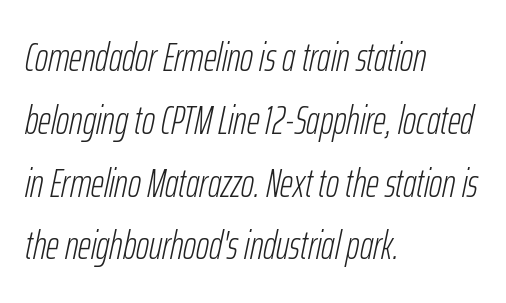
In terms of leading, this rendering sits right in the middle. No heavy texture on the line: the type isn't bold. The face used here is rendered with its standard letterfit. You can tell it's italic because the verticals aren't actually vertical. Each row of text sits above clean, open space.
